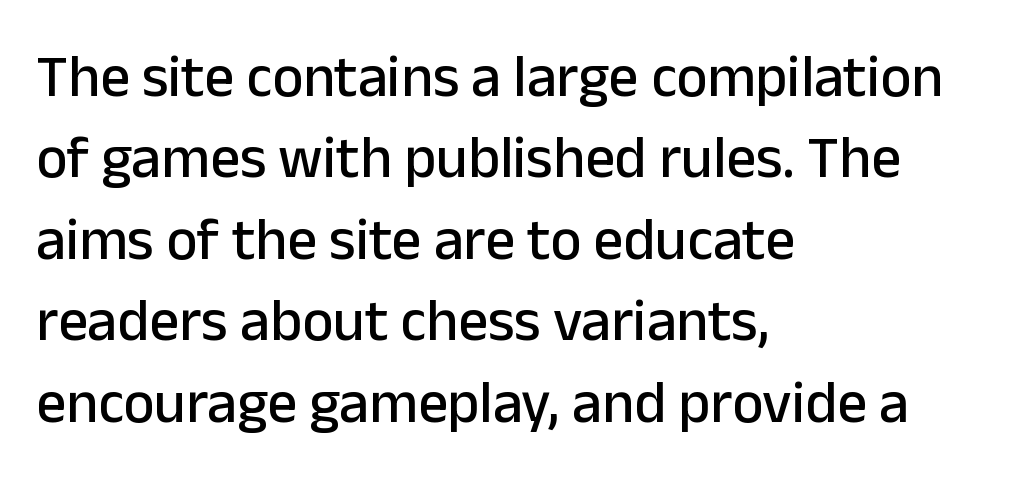
{"serif": "no", "italic": "no", "width": "normal", "stroke_contrast": "low", "x_height": "medium", "monospaced": "no", "underline": "no", "align": "left", "line_spacing": "normal", "line_spacing_ratio": 1.38, "letter_spacing": "normal", "letter_spacing_em": 0.0, "glyph_px": 59}
